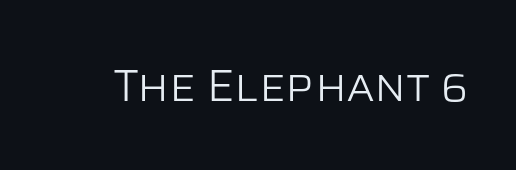
{"serif": "no", "italic": "no", "bold": "no", "weight": "light", "width": "normal", "stroke_contrast": "low", "x_height": "large", "monospaced": "no", "underline": "no", "letter_spacing": "normal", "letter_spacing_em": 0.0, "glyph_px": 45}
